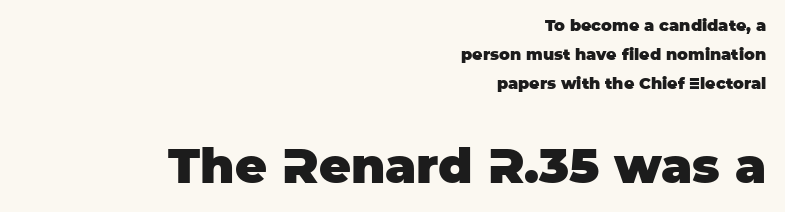
The image shows 49 px heavy sans-serif type, upright; set right-aligned, line spacing 1.82x, normal letter spacing, not underlined; the second (bottom) block is 3.06x larger; low stroke contrast and a large x-height.
